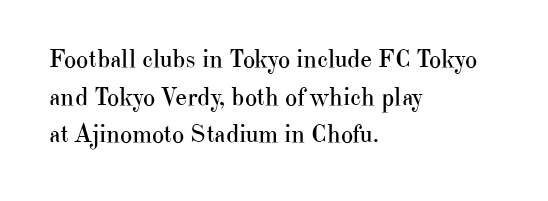
{"italic": "no", "bold": "no", "underline": "no", "align": "left", "line_spacing": "normal", "line_spacing_ratio": 1.45, "letter_spacing": "normal", "letter_spacing_em": 0.0, "glyph_px": 26}
